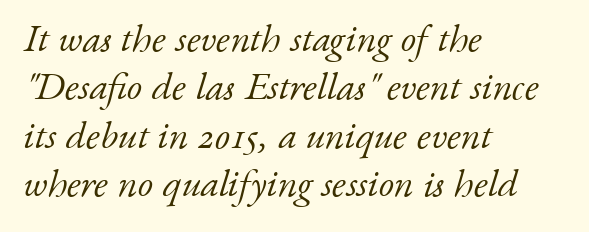
Q: Is the text bold? A: No.
Q: Is the text italic (slanted)? A: Yes, it leans right by about 17 degrees.
Q: Is the typeface a serif or a sans-serif typeface? A: Serif.
Q: Is the text underlined? A: No.
Q: How is the paragraph aligned? A: Left-aligned.
Q: Is the spacing between letters normal or unusually wide? A: Normal.
Q: Width (condensed, normal, or wide)? A: Normal.
Q: Stroke contrast? A: Low.
Q: x-height? A: Small.
Q: Monospaced? A: No.
